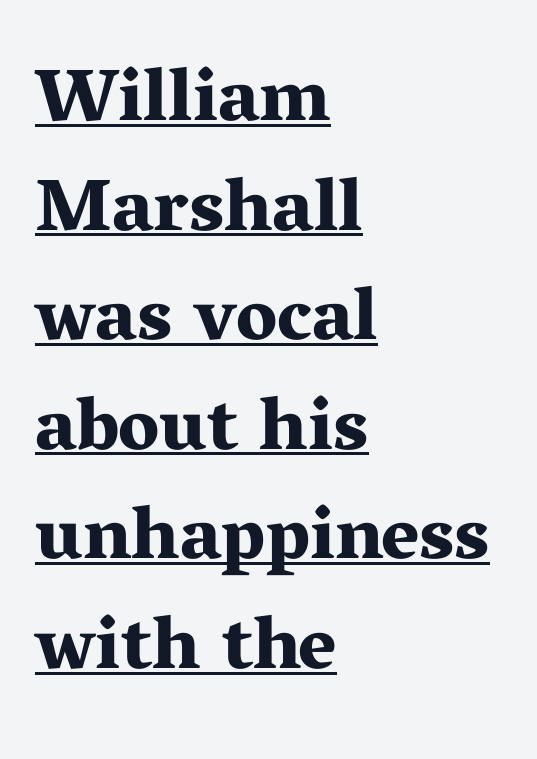
The image shows 74 px bold, wide serif type, upright; set left-aligned, normal line spacing (1.48x), normal letter spacing, underlined; medium stroke contrast and a medium x-height.
